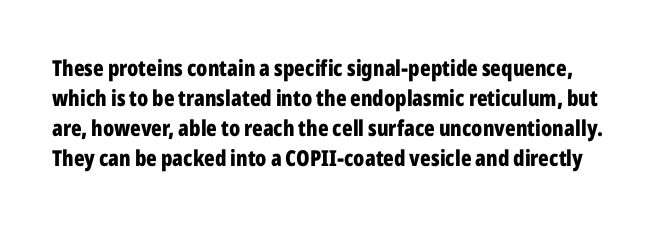
Q: Is the text bold? A: Yes.
Q: Is the text italic (slanted)? A: No, it is upright.
Q: Is the text underlined? A: No.
Q: Is the spacing between letters normal or unusually wide? A: Normal.
Q: Is the spacing between lines tight, normal or loose? A: Normal.
